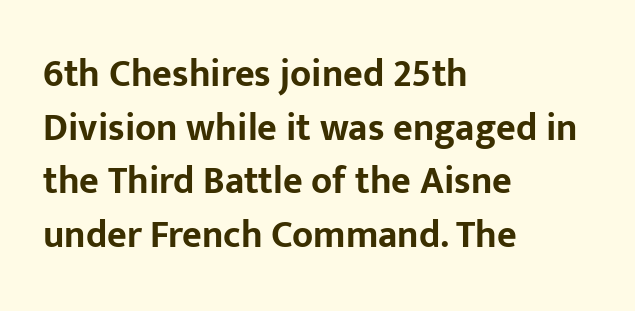
Q: Is the text bold? A: Yes.
Q: Is the text italic (slanted)? A: No, it is upright.
Q: Is the typeface a serif or a sans-serif typeface? A: Sans-serif.
Q: Is the text underlined? A: No.
Q: How is the paragraph aligned? A: Left-aligned.
Q: Is the spacing between letters normal or unusually wide? A: Normal.
Q: Is the spacing between lines tight, normal or loose? A: Normal.
Q: Width (condensed, normal, or wide)? A: Normal.
Q: Stroke contrast? A: Low.
Q: x-height? A: Medium.
Q: Monospaced? A: No.
